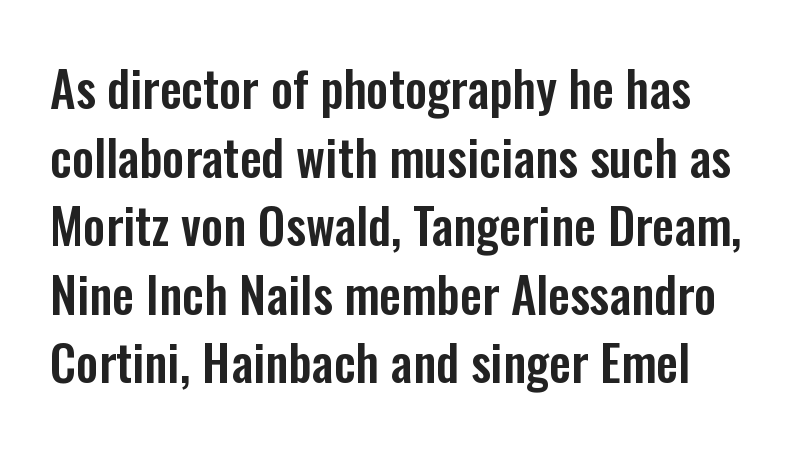
The face used here is proportionally spaced, like ordinary book or web type. Caption: standard tracking, unaltered. The text was rendered using a sans face with plain stroke endings. Check under the words: just untouched page. Successive baselines arrive at the customary interval.
